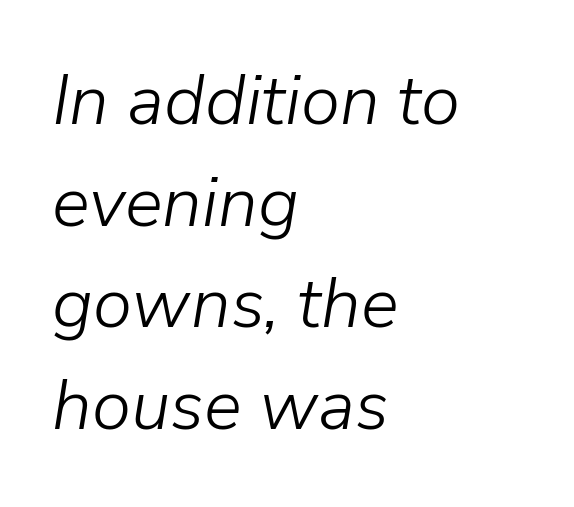
{"italic": "yes", "lean": "right", "slant_degrees": 9, "bold": "no", "weight": "light", "width": "normal", "stroke_contrast": "low", "x_height": "medium", "monospaced": "no", "underline": "no", "align": "left", "line_spacing": "normal", "line_spacing_ratio": 1.43, "letter_spacing": "normal", "letter_spacing_em": 0.0, "glyph_px": 71}
